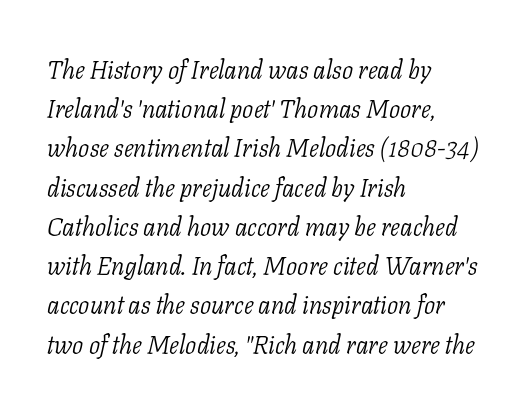
On a weight scale, this lands at 450 or below. Rendered with sloped, italic letterforms. Descenders hang freely into open space. Notice how the passage keeps a crisp vertical edge on the left only.
